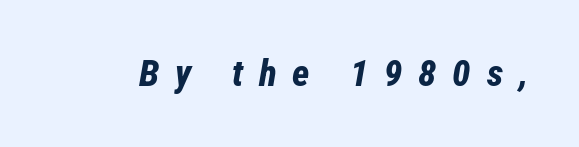
The image shows 37 px bold, condensed type, italic (leaning right); set unusually wide letter spacing (+0.43 em), not underlined; low stroke contrast and a medium x-height.
